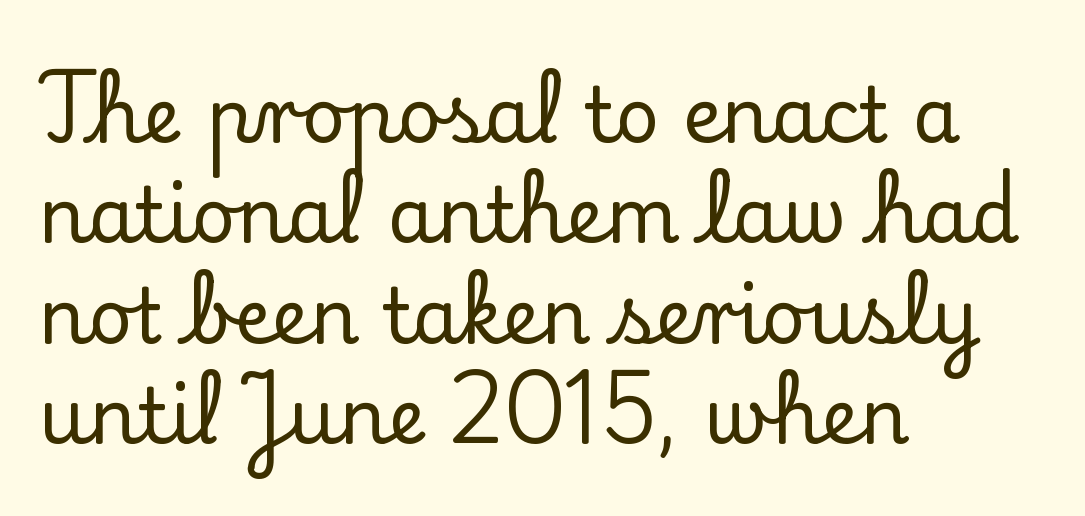
To sum up the face: it has serifs. This rendering uses left alignment, leaving the right contour irregular. The rendering keeps characters at their native spacing. Line spacing here is normal.
